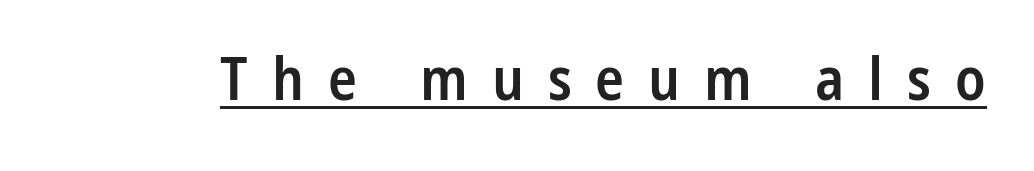
Font category for this specimen: sans-serif. The tracking jumps out immediately: characters are airy and widely separated. Vertical strokes here are truly vertical. Its strokes are somewhat broadened, the hallmark of semibold type. Each letter keeps its own natural width here, so spacing adapts to shape.
